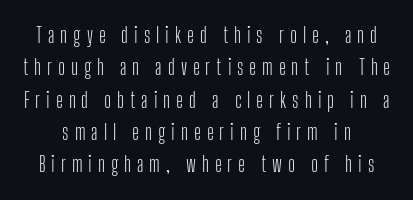
{"italic": "no", "bold": "no", "underline": "no", "line_spacing": "normal", "line_spacing_ratio": 1.54, "letter_spacing": "wide", "letter_spacing_em": 0.28, "glyph_px": 21}
